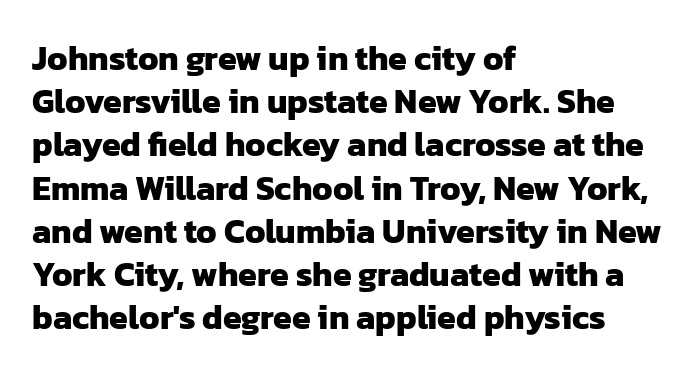
The image shows 34 px heavy sans-serif type; set left-aligned, normal line spacing (1.27x), normal letter spacing, not underlined; low stroke contrast and a medium x-height.
